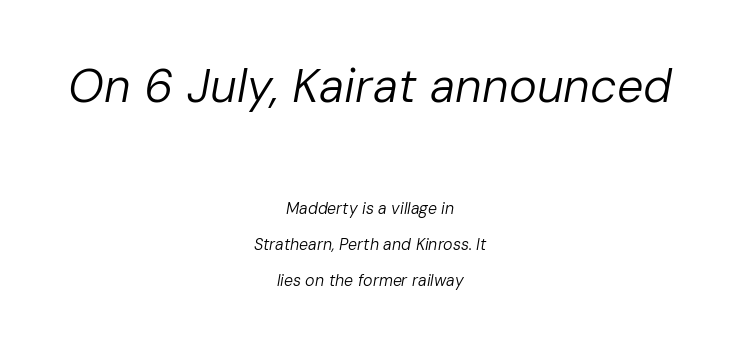
{"italic": "yes", "lean": "right", "slant_degrees": 10, "bold": "no", "weight": "regular", "width": "normal", "stroke_contrast": "low", "x_height": "medium", "monospaced": "no", "underline": "no", "align": "center", "line_spacing": "loose", "line_spacing_ratio": 2.24, "letter_spacing": "normal", "letter_spacing_em": 0.0, "larger_block": "first", "size_ratio": 2.94, "glyph_px": 47}
